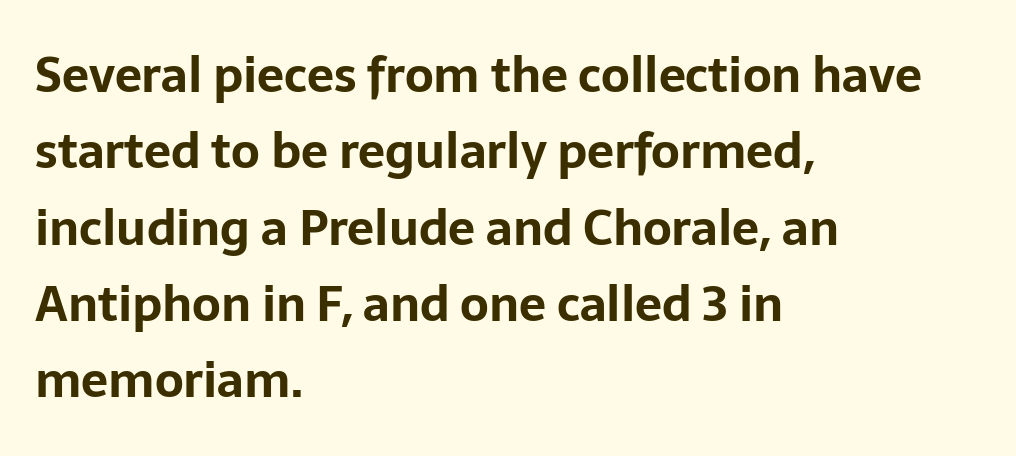
The image shows 48 px bold sans-serif type, upright; set left-aligned, normal line spacing (1.59x), normal letter spacing, not underlined; low stroke contrast and a medium x-height.
